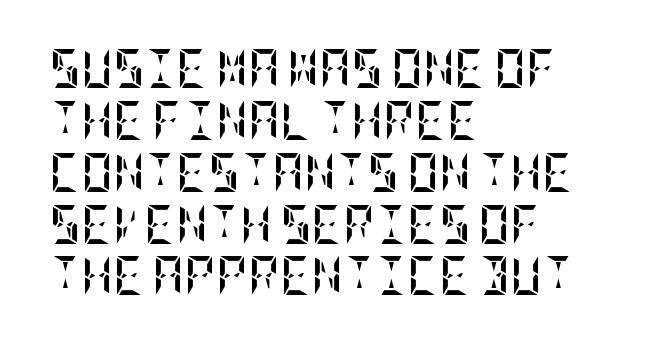
These lines sit exactly where default settings would place them. The passage shown has conventional tracking throughout. Each row of text sits above clean, open space. Weight check: bold — yes, fully.
